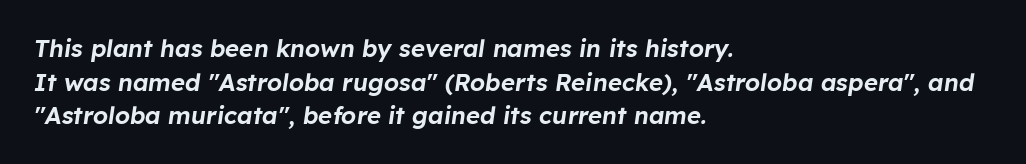
{"italic": "yes", "lean": "right", "slant_degrees": 8, "underline": "no", "align": "left", "line_spacing": "normal", "line_spacing_ratio": 1.4, "letter_spacing": "normal", "letter_spacing_em": 0.0, "glyph_px": 24}
